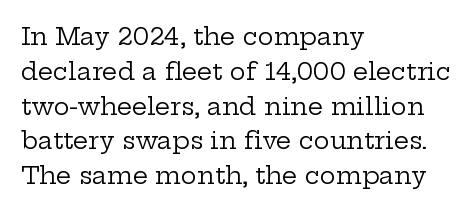
Q: Is the text bold? A: No.
Q: Is the text italic (slanted)? A: No, it is upright.
Q: Is the text underlined? A: No.
Q: How is the paragraph aligned? A: Left-aligned.
Q: Is the spacing between letters normal or unusually wide? A: Normal.
Q: Is the spacing between lines tight, normal or loose? A: Normal.
